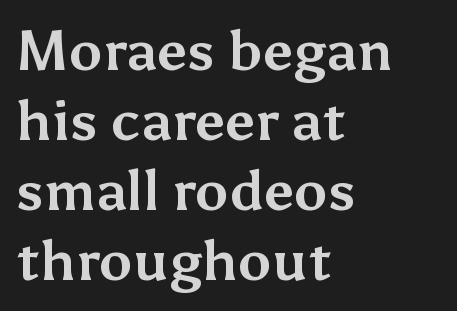
The image shows 56 px bold sans-serif type, upright; set left-aligned, normal line spacing (1.25x), normal letter spacing, not underlined; medium stroke contrast and a medium x-height.
